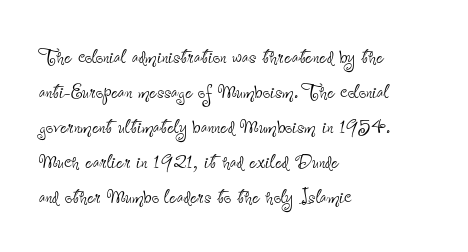
{"bold": "no", "underline": "no", "align": "left", "line_spacing": "normal", "line_spacing_ratio": 1.35, "letter_spacing": "normal", "letter_spacing_em": 0.0, "glyph_px": 26}
